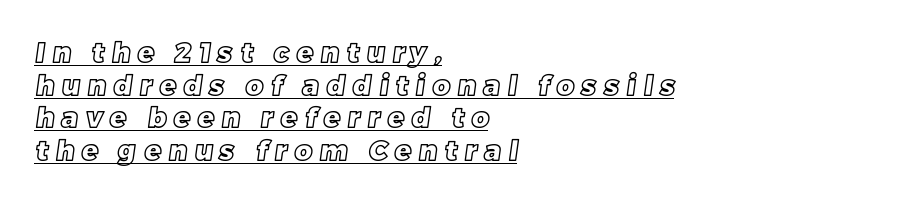
{"underline": "yes", "align": "left", "line_spacing_ratio": 1.21, "letter_spacing": "wide", "letter_spacing_em": 0.28, "glyph_px": 27}
